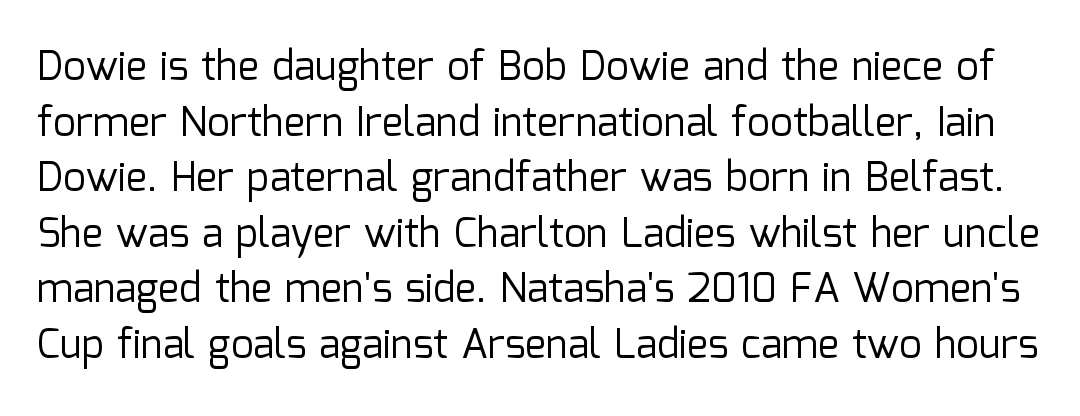
The image shows 40 px regular-weight sans-serif type, upright; set normal line spacing (1.39x), normal letter spacing, not underlined; low stroke contrast and a medium x-height.
